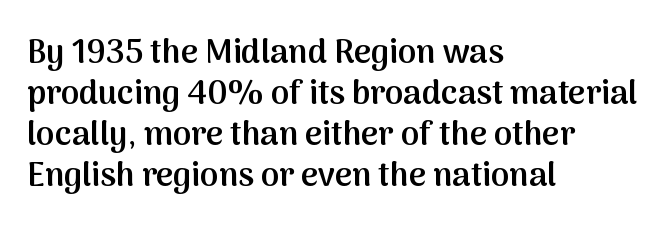
{"serif": "no", "italic": "no", "bold": "semi", "weight": "semibold", "width": "normal", "stroke_contrast": "medium", "x_height": "medium", "monospaced": "no", "underline": "no", "align": "left", "line_spacing_ratio": 1.24, "letter_spacing": "normal", "letter_spacing_em": 0.0, "glyph_px": 33}
